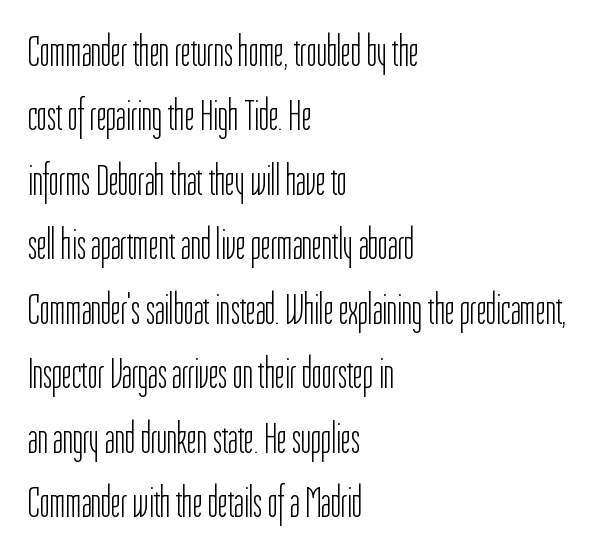
{"serif": "no", "italic": "no", "bold": "no", "weight": "light", "width": "condensed", "stroke_contrast": "low", "x_height": "medium", "monospaced": "no", "underline": "no", "align": "left", "line_spacing": "normal", "line_spacing_ratio": 1.5, "letter_spacing": "normal", "letter_spacing_em": 0.0, "glyph_px": 43}
